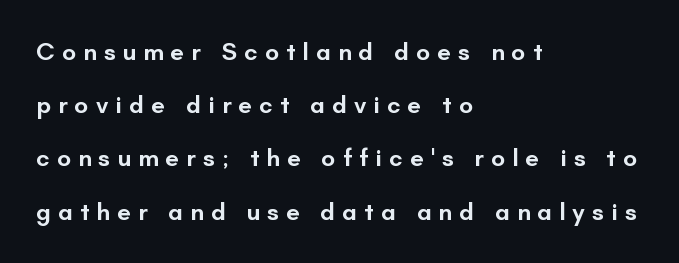
{"italic": "no", "bold": "semi", "underline": "no", "align": "left", "line_spacing": "loose", "line_spacing_ratio": 2.13, "letter_spacing": "wide", "letter_spacing_em": 0.28, "glyph_px": 25}
